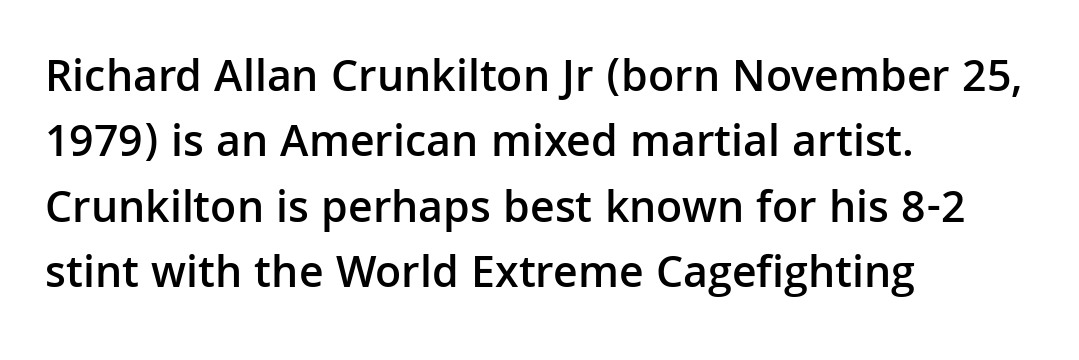
Q: Is the text bold? A: Semi-bold.
Q: Is the text italic (slanted)? A: No, it is upright.
Q: Is the typeface a serif or a sans-serif typeface? A: Sans-serif.
Q: Is the text underlined? A: No.
Q: How is the paragraph aligned? A: Left-aligned.
Q: Is the spacing between letters normal or unusually wide? A: Normal.
Q: Is the spacing between lines tight, normal or loose? A: Normal.
Q: Width (condensed, normal, or wide)? A: Normal.
Q: Stroke contrast? A: Low.
Q: x-height? A: Medium.
Q: Monospaced? A: No.
